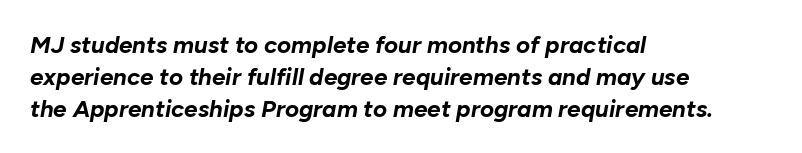
The image shows 24 px bold type, italic (leaning right); set left-aligned, normal line spacing (1.33x), normal letter spacing, not underlined.
